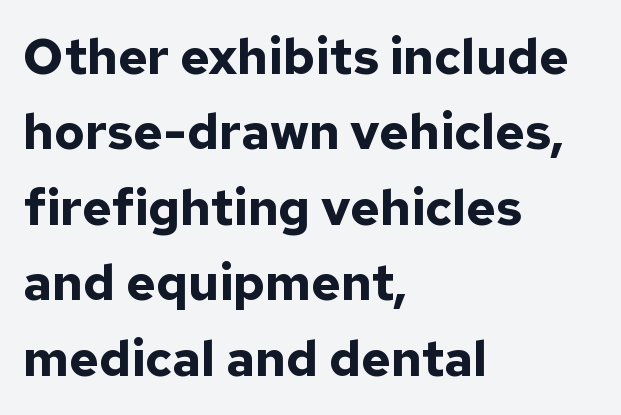
{"serif": "no", "italic": "no", "bold": "yes", "weight": "bold", "width": "normal", "stroke_contrast": "low", "x_height": "medium", "monospaced": "no", "underline": "no", "align": "left", "line_spacing": "normal", "line_spacing_ratio": 1.51, "letter_spacing": "normal", "letter_spacing_em": 0.0, "glyph_px": 50}
